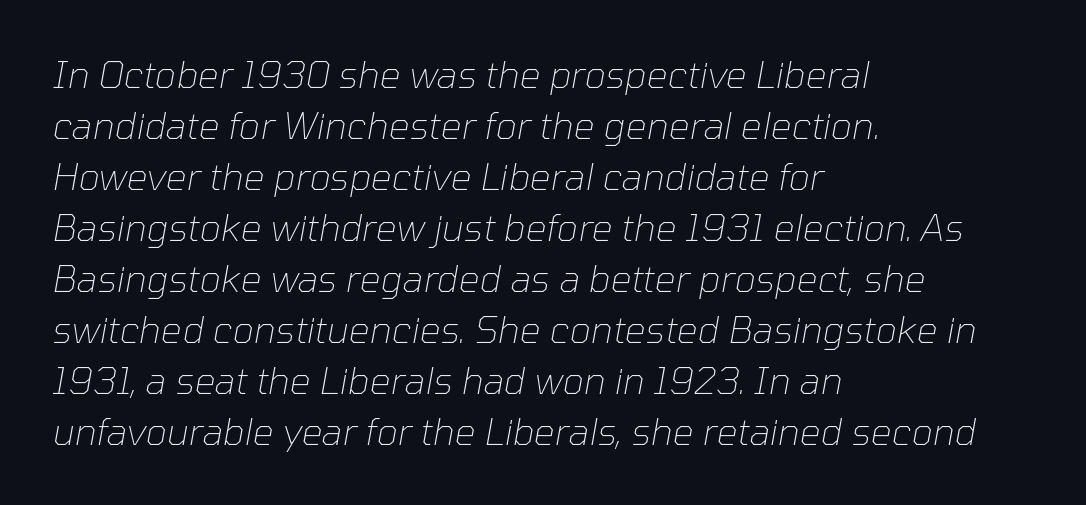
{"italic": "yes", "lean": "right", "slant_degrees": 10, "bold": "no", "weight": "thin", "width": "normal", "stroke_contrast": "low", "x_height": "medium", "monospaced": "no", "underline": "no", "align": "left", "line_spacing": "normal", "line_spacing_ratio": 1.38, "letter_spacing": "normal", "letter_spacing_em": 0.0, "glyph_px": 37}
